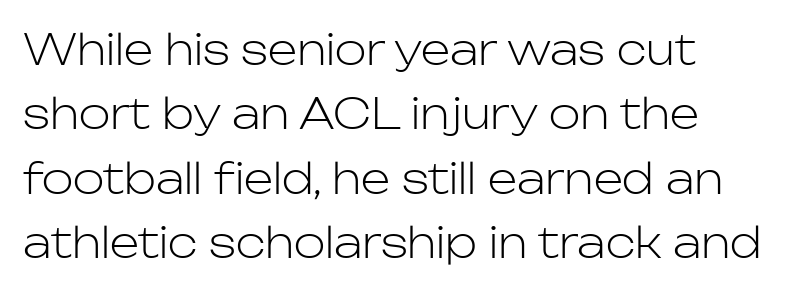
Q: Is the text bold? A: No.
Q: Is the text italic (slanted)? A: No, it is upright.
Q: Is the typeface a serif or a sans-serif typeface? A: Sans-serif.
Q: Is the text underlined? A: No.
Q: How is the paragraph aligned? A: Left-aligned.
Q: Is the spacing between letters normal or unusually wide? A: Normal.
Q: Is the spacing between lines tight, normal or loose? A: Normal.
Q: Width (condensed, normal, or wide)? A: Normal.
Q: Stroke contrast? A: Low.
Q: x-height? A: Medium.
Q: Monospaced? A: No.
